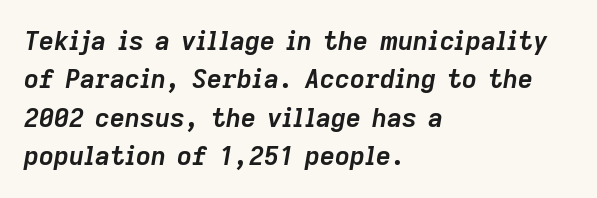
Q: Is the text bold? A: Yes.
Q: Is the text italic (slanted)? A: Yes, it leans right by about 9 degrees.
Q: Is the text underlined? A: No.
Q: How is the paragraph aligned? A: Left-aligned.
Q: Is the spacing between letters normal or unusually wide? A: Normal.
Q: Is the spacing between lines tight, normal or loose? A: Normal.
